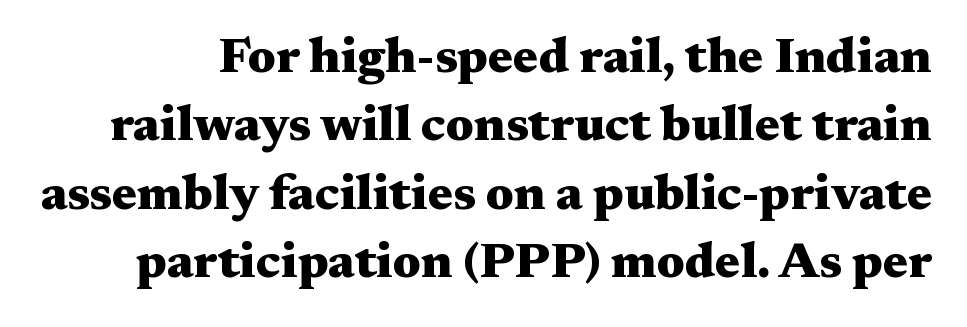
Q: Is the text bold? A: Yes.
Q: Is the text italic (slanted)? A: No, it is upright.
Q: Is the typeface a serif or a sans-serif typeface? A: Serif.
Q: Is the text underlined? A: No.
Q: Is the spacing between letters normal or unusually wide? A: Normal.
Q: Is the spacing between lines tight, normal or loose? A: Normal.
Q: Width (condensed, normal, or wide)? A: Wide.
Q: Stroke contrast? A: Medium.
Q: x-height? A: Medium.
Q: Monospaced? A: No.
